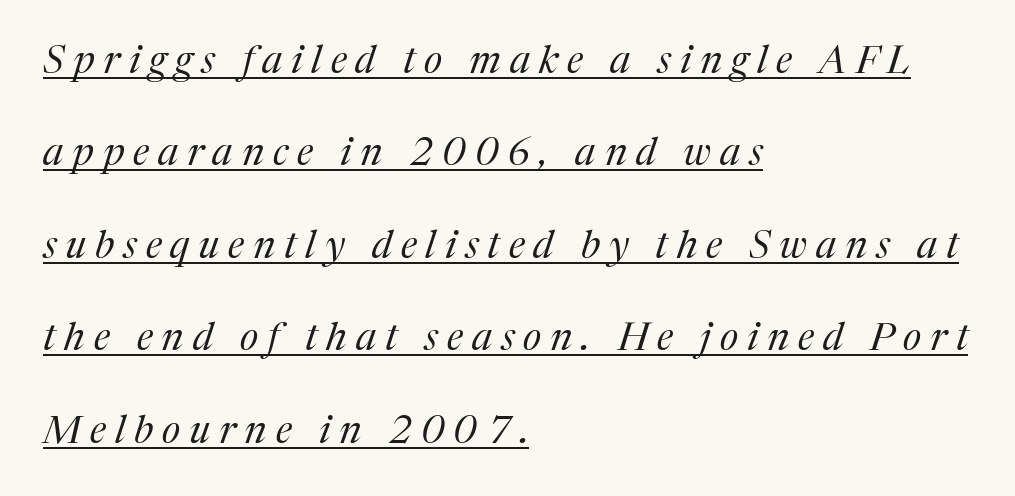
Think of a printed novel: that variable character pitch is what you see here. A typesetter would call this heavily tracked-out type. Like a heading marked for emphasis, these lines bear an underscore. Casual observation: everything's shoved over to the left.
